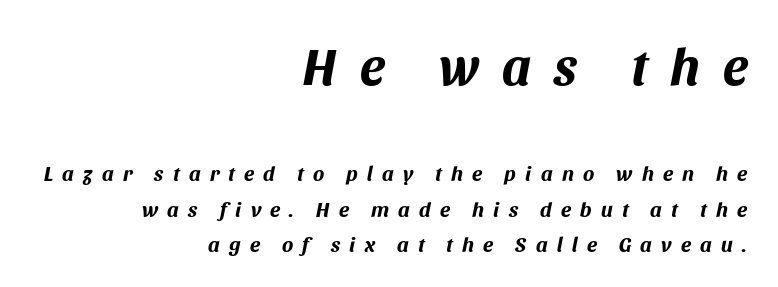
Q: Is the text bold? A: Yes.
Q: Is the text italic (slanted)? A: Yes, it leans right by about 11 degrees.
Q: Is the text underlined? A: No.
Q: How is the paragraph aligned? A: Right-aligned.
Q: Is the spacing between letters normal or unusually wide? A: Unusually wide.
Q: Is the spacing between lines tight, normal or loose? A: Normal.
Q: Which block of text is set in a larger size, the first (top) or the second (bottom)? A: The first (top) one.
Q: Width (condensed, normal, or wide)? A: Normal.
Q: Stroke contrast? A: Medium.
Q: x-height? A: Large.
Q: Monospaced? A: No.
